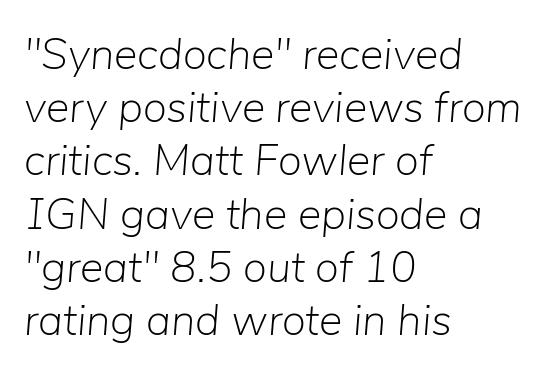
Compared with ordinary roman type, these characters are visibly tilted. All the whitespace from short lines collects on the right. Stroke mass is kept to a normal reading level or below. Does extra space separate the letters? No, they use regular spacing.
